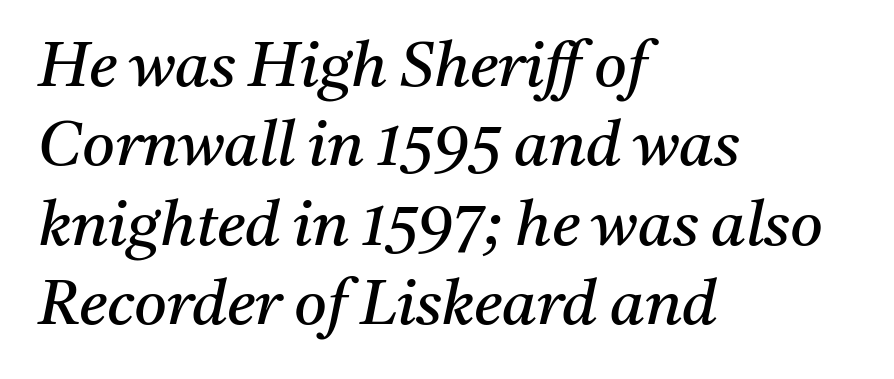
Q: Is the text bold? A: No.
Q: Is the text italic (slanted)? A: Yes, it leans right by about 11 degrees.
Q: Is the typeface a serif or a sans-serif typeface? A: Serif.
Q: Is the text underlined? A: No.
Q: How is the paragraph aligned? A: Left-aligned.
Q: Is the spacing between letters normal or unusually wide? A: Normal.
Q: Is the spacing between lines tight, normal or loose? A: Normal.
Q: Width (condensed, normal, or wide)? A: Normal.
Q: Stroke contrast? A: Medium.
Q: x-height? A: Medium.
Q: Monospaced? A: No.
